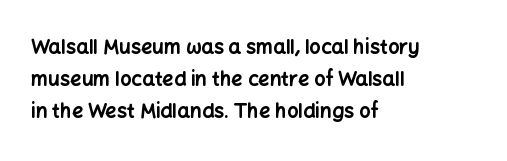
{"italic": "no", "bold": "yes", "underline": "no", "align": "left", "line_spacing": "normal", "line_spacing_ratio": 1.61, "letter_spacing": "normal", "letter_spacing_em": 0.0, "glyph_px": 20}
